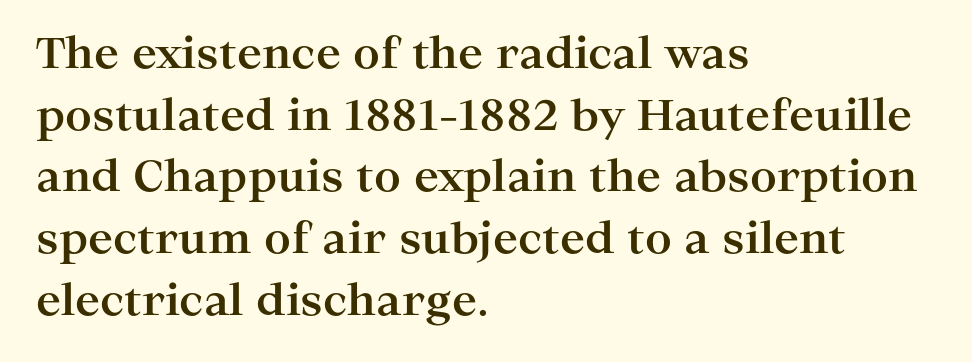
{"serif": "yes", "italic": "no", "bold": "yes", "weight": "bold", "width": "wide", "stroke_contrast": "high", "x_height": "medium", "monospaced": "no", "underline": "no", "align": "left", "line_spacing": "normal", "line_spacing_ratio": 1.47, "letter_spacing": "normal", "letter_spacing_em": 0.0, "glyph_px": 42}
